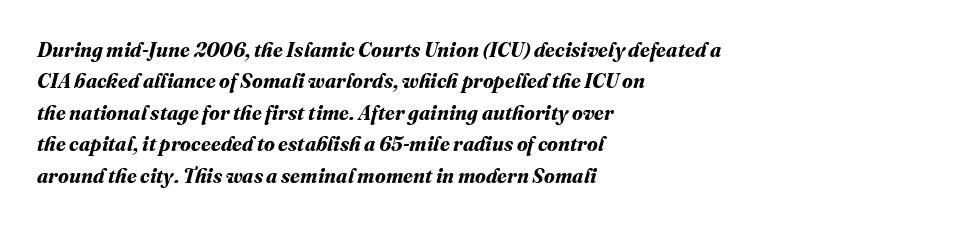
All the whitespace from short lines collects on the right. Tracking here is standard; glyphs follow each other at the usual distance. Does the leading feel generous? No, just average. This is heavy type, rendered in bold. Lines of text with bare space underneath.
